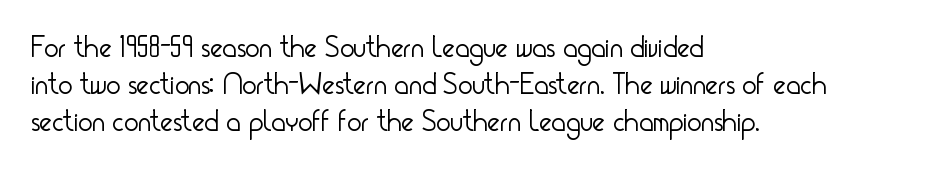
These lines keep a tight, regular rhythm from letter to letter. You could not count columns in this text — the font is proportionally spaced. All the whitespace from short lines collects on the right. No letter is thick-stroked: the sample isn't bold. A clean baseline with only descenders dipping below it. The face used here is a sans, in the tradition of grotesques and geometrics.
